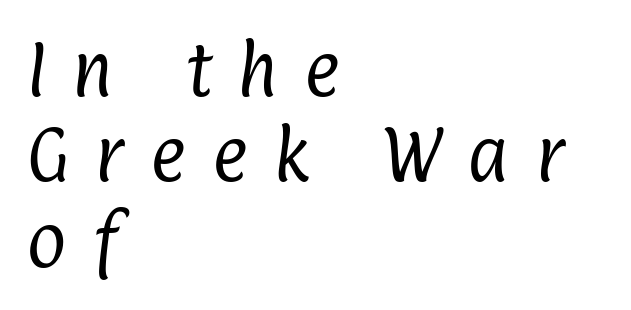
{"serif": "no", "bold": "no", "weight": "regular", "width": "condensed", "stroke_contrast": "low", "x_height": "medium", "monospaced": "no", "underline": "no", "align": "left", "line_spacing": "normal", "line_spacing_ratio": 1.4, "letter_spacing": "wide", "letter_spacing_em": 0.43, "glyph_px": 61}
